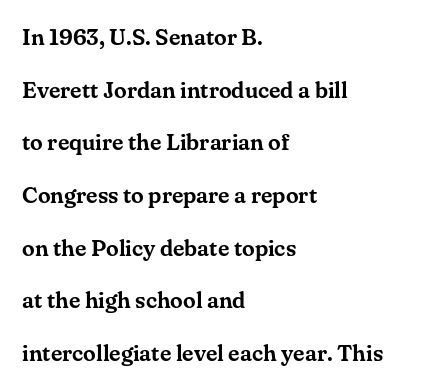
Q: Is the text italic (slanted)? A: No, it is upright.
Q: Is the text underlined? A: No.
Q: How is the paragraph aligned? A: Left-aligned.
Q: Is the spacing between letters normal or unusually wide? A: Normal.
Q: Is the spacing between lines tight, normal or loose? A: Loose.
